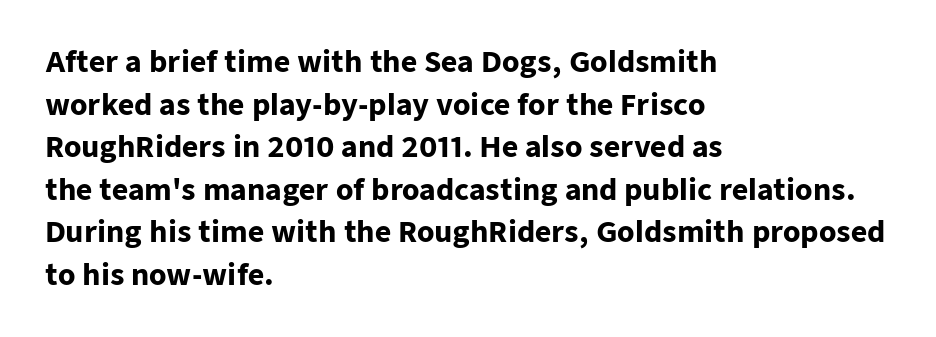
Q: Is the text bold? A: Yes.
Q: Is the text italic (slanted)? A: No, it is upright.
Q: Is the typeface a serif or a sans-serif typeface? A: Sans-serif.
Q: Is the text underlined? A: No.
Q: How is the paragraph aligned? A: Left-aligned.
Q: Is the spacing between letters normal or unusually wide? A: Normal.
Q: Is the spacing between lines tight, normal or loose? A: Normal.
Q: Width (condensed, normal, or wide)? A: Normal.
Q: Stroke contrast? A: Low.
Q: x-height? A: Medium.
Q: Monospaced? A: No.
